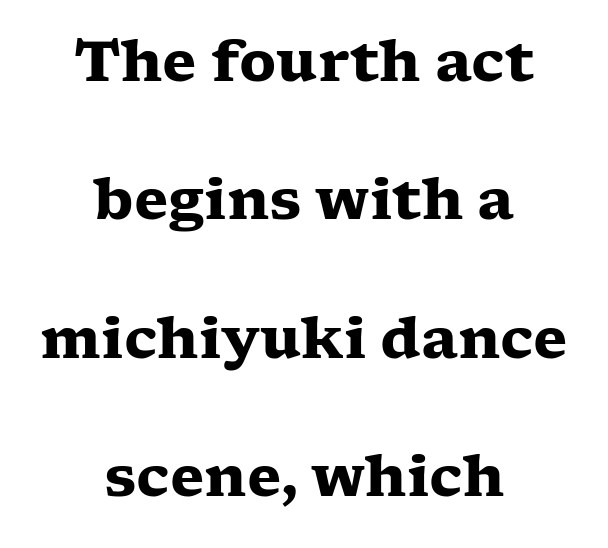
{"serif": "yes", "italic": "no", "bold": "yes", "weight": "heavy", "width": "wide", "stroke_contrast": "low", "x_height": "medium", "monospaced": "no", "underline": "no", "align": "center", "line_spacing": "loose", "line_spacing_ratio": 2.47, "letter_spacing": "normal", "letter_spacing_em": 0.0, "glyph_px": 56}
